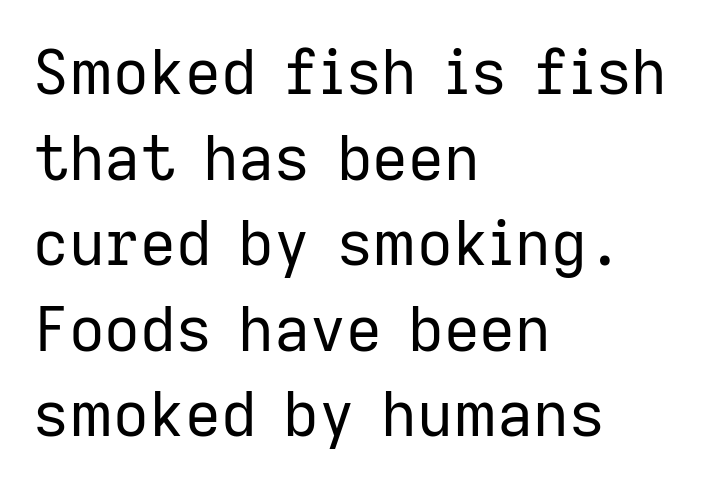
Is the letter spacing exaggerated? No — it looks like the ordinary default. Classification — sans serif. Proportional: the letters do not fall into vertical columns. The rows are spaced the way most documents space them. Is there any slant? The stems are plumb.
